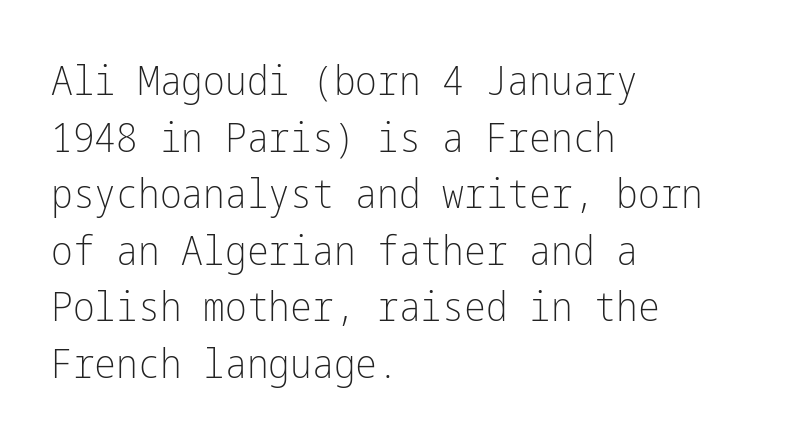
{"serif": "no", "italic": "no", "bold": "no", "weight": "light", "width": "condensed", "stroke_contrast": "low", "x_height": "medium", "underline": "no", "align": "left", "line_spacing": "normal", "line_spacing_ratio": 1.38, "letter_spacing": "normal", "letter_spacing_em": 0.0, "glyph_px": 41}
